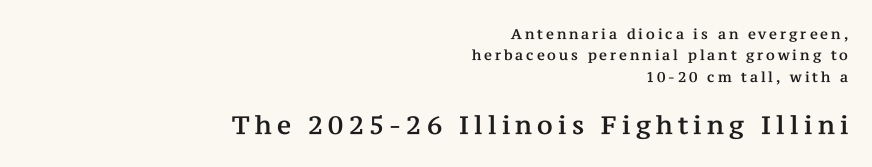
Quick note: interline space is typical. The typesetter chose a ragged-left arrangement here. The lettering stays uniformly vertical, giving the passage a roman look. The designer gave the closing block more size than the opening block. Loose tracking; the words dissolve into strings of separated letters. The string is rendered with underlining switched off.
